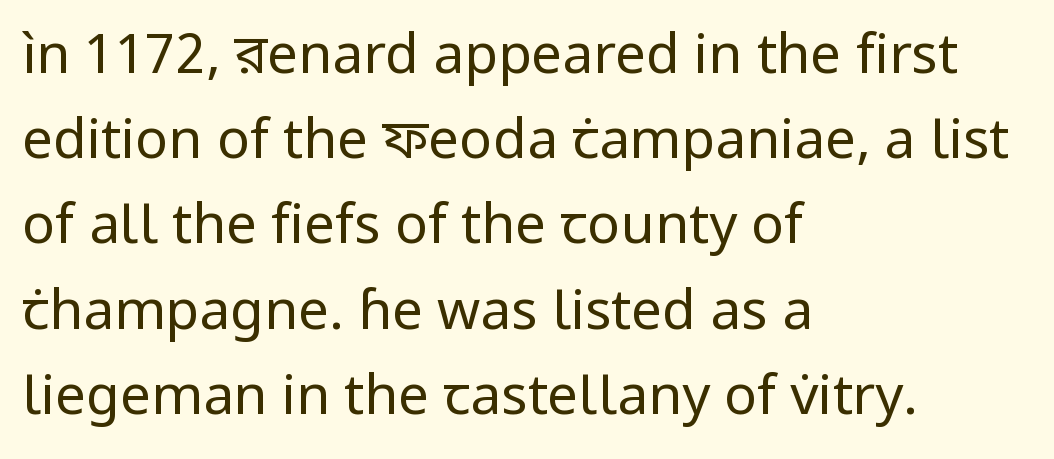
{"serif": "no", "italic": "no", "bold": "no", "weight": "regular", "width": "normal", "stroke_contrast": "low", "x_height": "medium", "monospaced": "no", "underline": "no", "align": "left", "line_spacing": "normal", "line_spacing_ratio": 1.55, "letter_spacing": "normal", "letter_spacing_em": 0.0, "glyph_px": 55}
